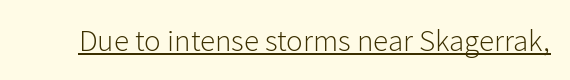
The image shows 31 px light sans-serif type, upright; set normal letter spacing, underlined; low stroke contrast and a medium x-height.
